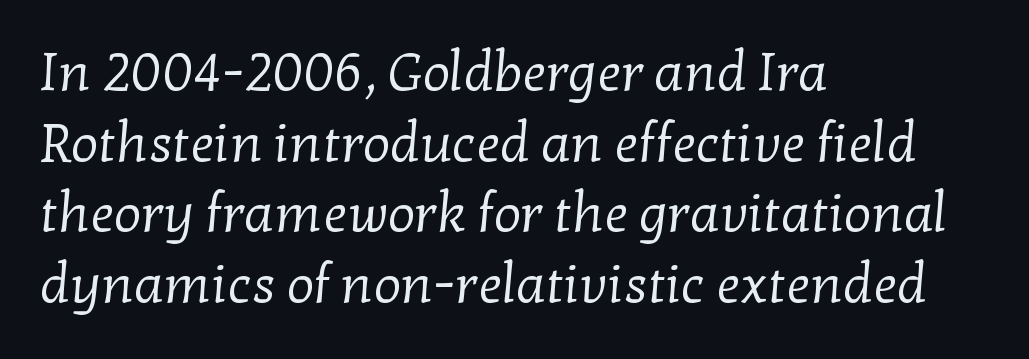
{"serif": "yes", "bold": "no", "weight": "regular", "width": "normal", "stroke_contrast": "low", "x_height": "medium", "monospaced": "no", "underline": "no", "align": "left", "line_spacing": "normal", "line_spacing_ratio": 1.31, "letter_spacing": "normal", "letter_spacing_em": 0.0, "glyph_px": 54}
